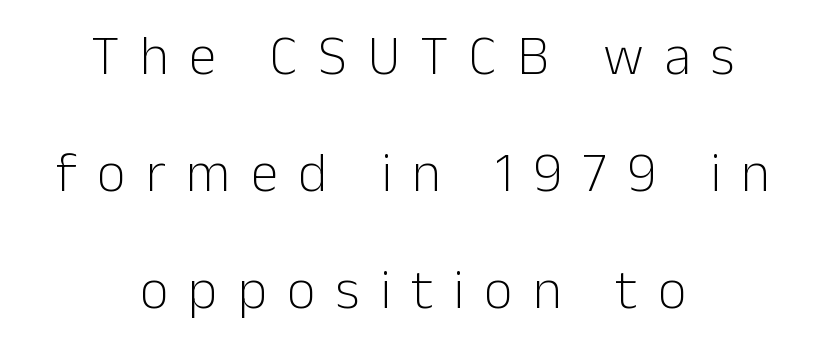
Q: Is the text bold? A: No.
Q: Is the text italic (slanted)? A: No, it is upright.
Q: Is the typeface a serif or a sans-serif typeface? A: Sans-serif.
Q: Is the text underlined? A: No.
Q: How is the paragraph aligned? A: Centered.
Q: Is the spacing between letters normal or unusually wide? A: Unusually wide.
Q: Is the spacing between lines tight, normal or loose? A: Loose.
Q: Width (condensed, normal, or wide)? A: Normal.
Q: Stroke contrast? A: Low.
Q: x-height? A: Medium.
Q: Monospaced? A: No.
